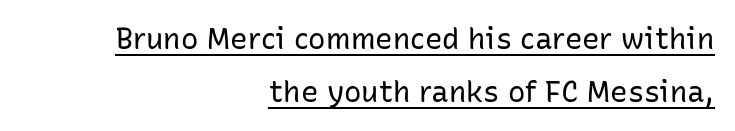
Nope, not italic — everything's standing straight. The rendering uses natural spacing where letterforms have individual widths. The face used here is a sans, in the tradition of grotesques and geometrics. The rendering anchors every line to the right-hand side. The letters look calm and open, with moderate or lighter stems. Look at the tracking — it's just the regular setting, nothing added.
